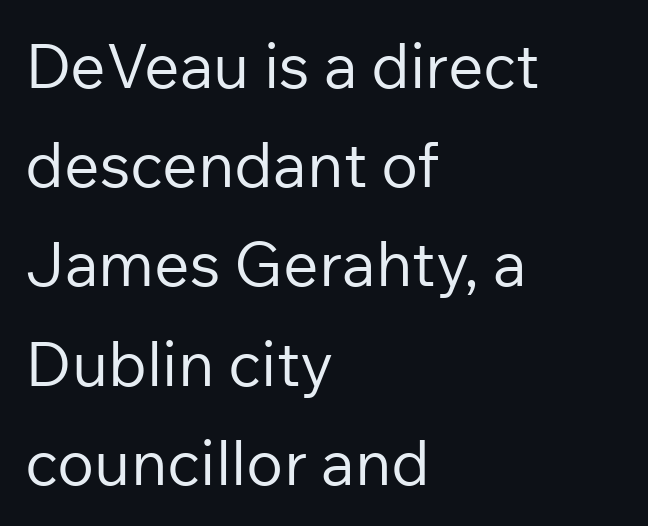
Horizontal alignment here is leftward, the default for most running prose. The typography opts for an upright posture over an oblique one. Evenly set lines give the paragraph a standard silhouette. Proportional: the letters do not fall into vertical columns. Typographically, this falls in the sans-serif category. Tracking value appears to be zero — textbook default spacing.
